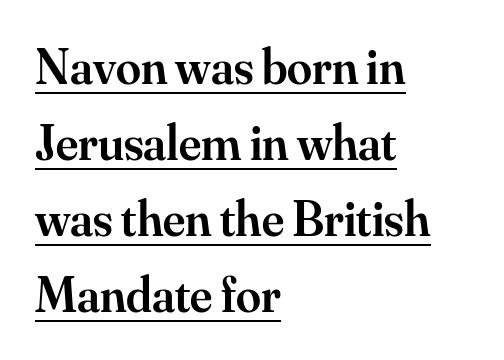
{"serif": "yes", "italic": "no", "bold": "semi", "weight": "semibold", "width": "normal", "stroke_contrast": "medium", "x_height": "small", "monospaced": "no", "underline": "yes", "align": "left", "line_spacing": "normal", "line_spacing_ratio": 1.52, "letter_spacing": "normal", "letter_spacing_em": 0.0, "glyph_px": 50}
